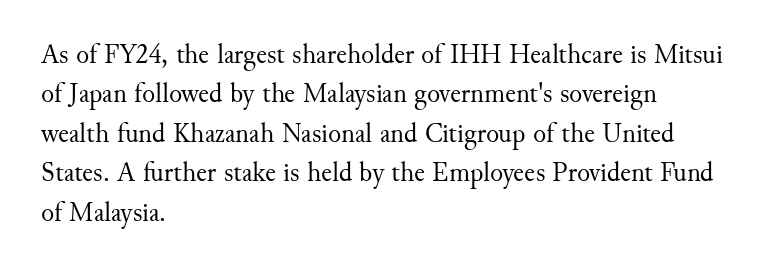
Quick note: not italic, upright. Is the stroke heavy? The answer is a plain regular-or-lighter. The setting favours the left margin, as ordinary paragraphs usually do. Has an underline been added? It has not. Tracking here is standard; glyphs follow each other at the usual distance. Line spacing here is normal.
